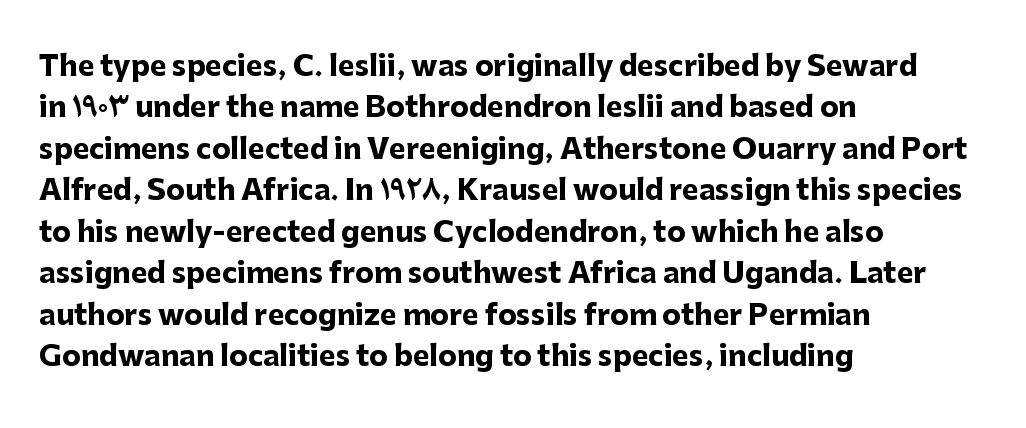
The image shows 28 px heavy sans-serif type, upright; set left-aligned, normal line spacing (1.48x), normal letter spacing, not underlined; low stroke contrast and a medium x-height.
